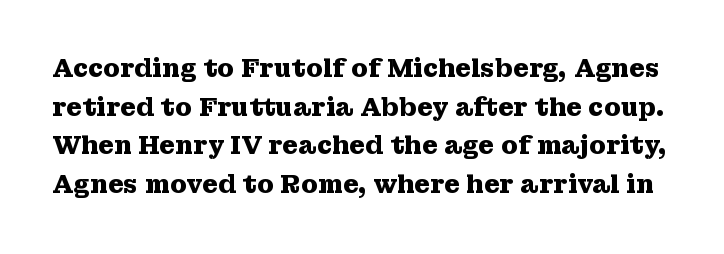
Q: Is the text bold? A: Yes.
Q: Is the text italic (slanted)? A: No, it is upright.
Q: Is the text underlined? A: No.
Q: Is the spacing between letters normal or unusually wide? A: Normal.
Q: Is the spacing between lines tight, normal or loose? A: Normal.
